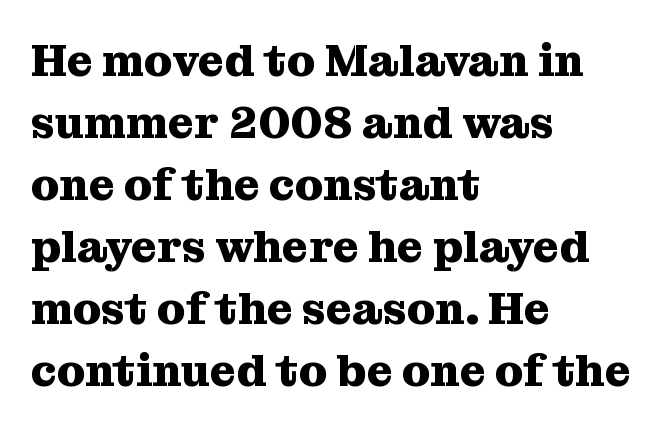
{"serif": "yes", "italic": "no", "bold": "yes", "weight": "heavy", "width": "normal", "stroke_contrast": "medium", "x_height": "medium", "monospaced": "no", "underline": "no", "align": "left", "line_spacing": "normal", "line_spacing_ratio": 1.38, "letter_spacing": "normal", "letter_spacing_em": 0.0, "glyph_px": 45}
